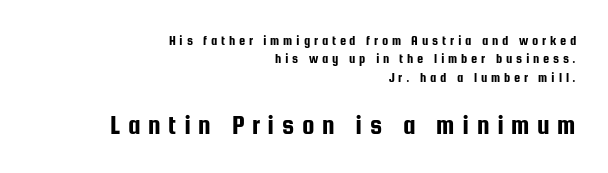
This rendering features lettering with no underline. The lines in this sample share a right terminus and differ only in where they begin. Glyph-to-glyph distance is far greater than everyday printed text. Tall strokes in this sample are plumb rather than angled.
